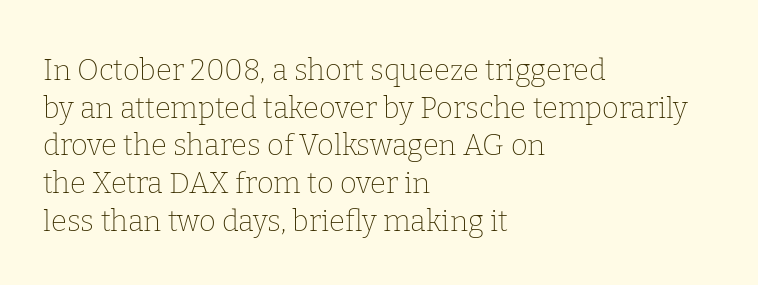
The rendering uses natural spacing where letterforms have individual widths. Short note: letters normally spaced. The weight would be labelled regular, book, light, or lighter still. A typesetter would mark this as roman, not italic. The glyphs are unaccompanied by any horizontal stroke below them.
